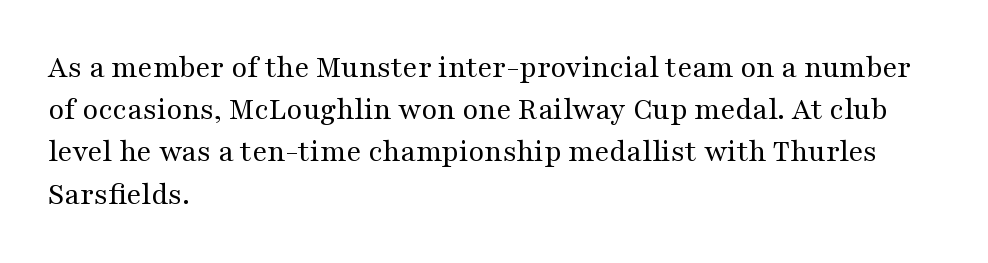
Q: Is the text bold? A: No.
Q: Is the text italic (slanted)? A: No, it is upright.
Q: Is the typeface a serif or a sans-serif typeface? A: Serif.
Q: Is the text underlined? A: No.
Q: How is the paragraph aligned? A: Left-aligned.
Q: Is the spacing between letters normal or unusually wide? A: Normal.
Q: Is the spacing between lines tight, normal or loose? A: Normal.
Q: Width (condensed, normal, or wide)? A: Wide.
Q: Stroke contrast? A: Medium.
Q: x-height? A: Medium.
Q: Monospaced? A: No.
